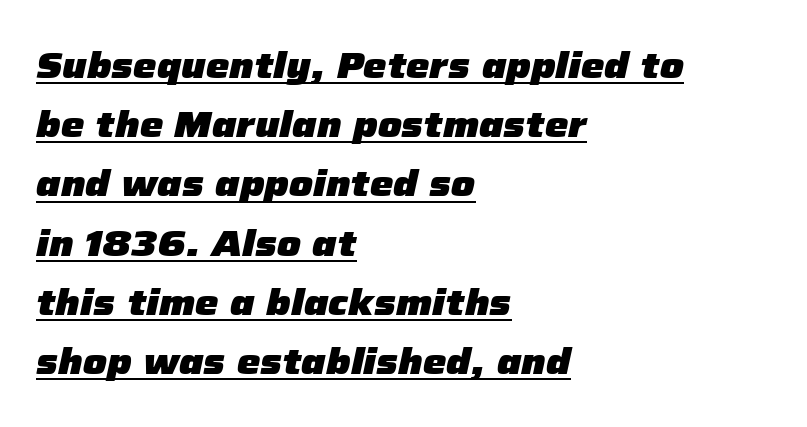
The compositor pushed each line to the left boundary. Every word sits above its own underline. Words appear dense and cohesive because spacing is normal. Would a proofreader flag this as italicized? Yes. The letters advance in unequal steps, a hallmark of proportional type.
